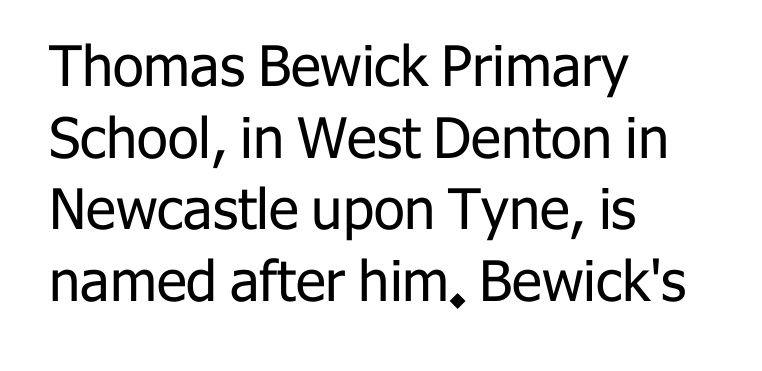
The image shows 56 px regular-weight sans-serif type, upright; set left-aligned, normal line spacing (1.28x), normal letter spacing, not underlined; low stroke contrast and a medium x-height.
